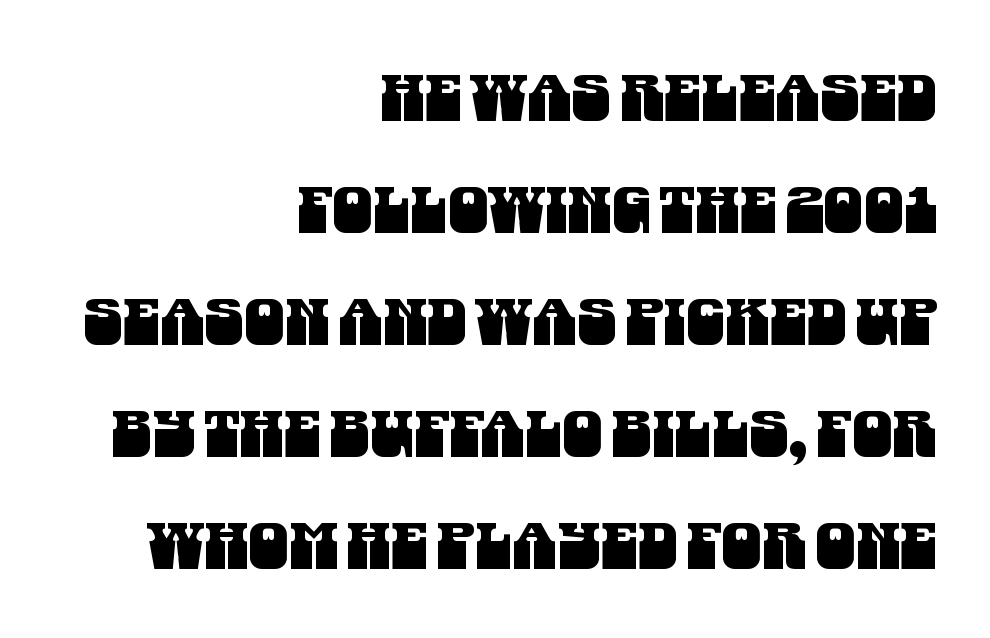
{"serif": "no", "width": "condensed", "stroke_contrast": "medium", "x_height": "large", "monospaced": "no", "underline": "no", "align": "right", "line_spacing_ratio": 1.75, "letter_spacing": "normal", "letter_spacing_em": 0.0, "glyph_px": 64}
